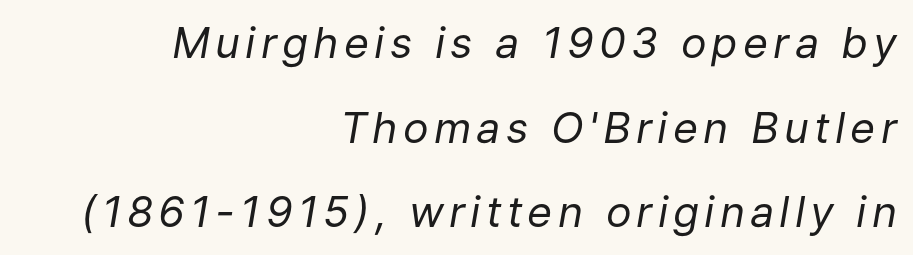
Q: Is the text bold? A: No.
Q: Is the text italic (slanted)? A: Yes, it leans right by about 9 degrees.
Q: Is the text underlined? A: No.
Q: How is the paragraph aligned? A: Right-aligned.
Q: Is the spacing between lines tight, normal or loose? A: Loose.
Q: Width (condensed, normal, or wide)? A: Normal.
Q: Stroke contrast? A: Low.
Q: x-height? A: Medium.
Q: Monospaced? A: No.
